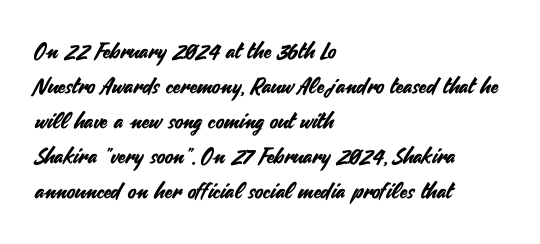
{"underline": "no", "align": "left", "line_spacing": "normal", "line_spacing_ratio": 1.59, "letter_spacing": "normal", "letter_spacing_em": 0.0, "glyph_px": 22}
